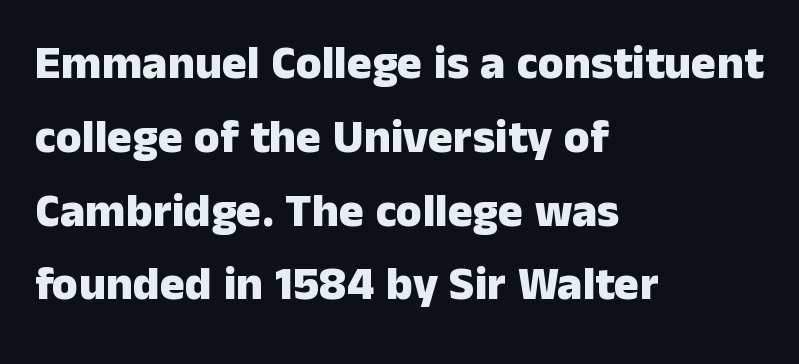
{"serif": "no", "italic": "no", "bold": "yes", "weight": "heavy", "width": "normal", "stroke_contrast": "low", "x_height": "medium", "monospaced": "no", "underline": "no", "align": "left", "line_spacing": "normal", "line_spacing_ratio": 1.57, "letter_spacing": "normal", "letter_spacing_em": 0.0, "glyph_px": 47}
